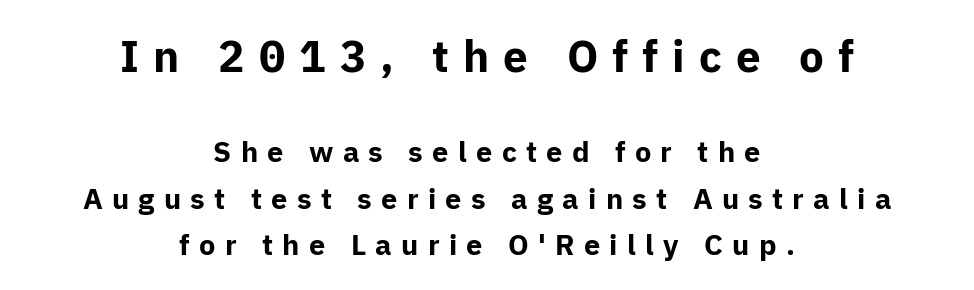
{"serif": "no", "italic": "no", "bold": "yes", "weight": "bold", "width": "normal", "stroke_contrast": "low", "x_height": "medium", "monospaced": "no", "underline": "no", "align": "center", "line_spacing": "normal", "line_spacing_ratio": 1.61, "letter_spacing": "wide", "letter_spacing_em": 0.32, "larger_block": "first", "size_ratio": 1.52, "glyph_px": 44}
